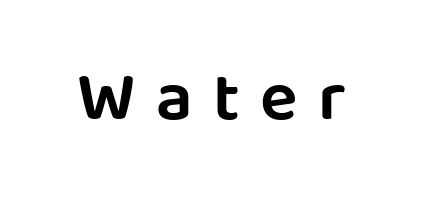
Q: Is the text italic (slanted)? A: No, it is upright.
Q: Is the typeface a serif or a sans-serif typeface? A: Sans-serif.
Q: Is the text underlined? A: No.
Q: Is the spacing between letters normal or unusually wide? A: Unusually wide.
Q: Width (condensed, normal, or wide)? A: Normal.
Q: Stroke contrast? A: Low.
Q: x-height? A: Large.
Q: Monospaced? A: No.
